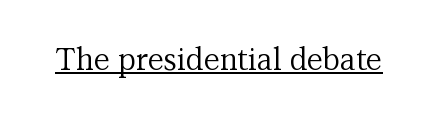
{"serif": "yes", "italic": "no", "bold": "no", "weight": "regular", "width": "normal", "stroke_contrast": "medium", "x_height": "medium", "monospaced": "no", "underline": "yes", "letter_spacing": "normal", "letter_spacing_em": 0.0, "glyph_px": 30}
